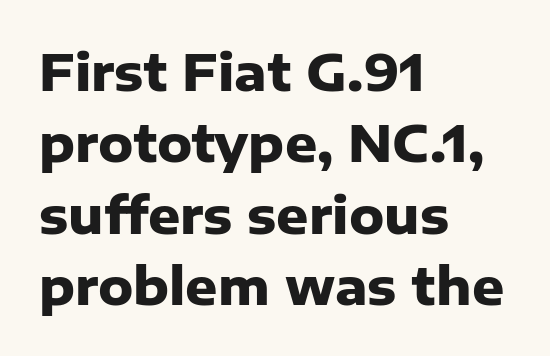
The image shows 50 px heavy sans-serif type, upright; set left-aligned, normal line spacing (1.43x), normal letter spacing, not underlined; low stroke contrast and a medium x-height.
